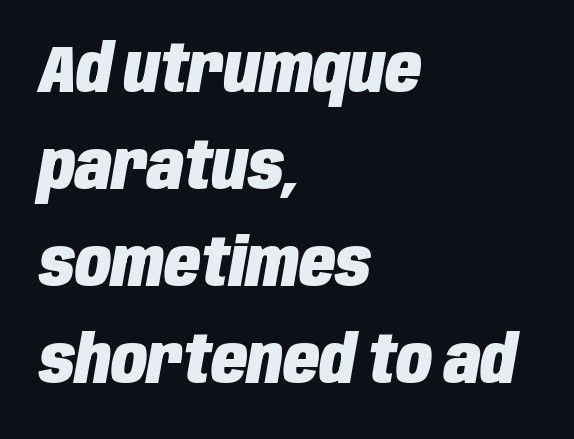
The image shows 66 px heavy, condensed type, italic (leaning right); set left-aligned, normal line spacing (1.47x), normal letter spacing, not underlined; low stroke contrast and a large x-height.
